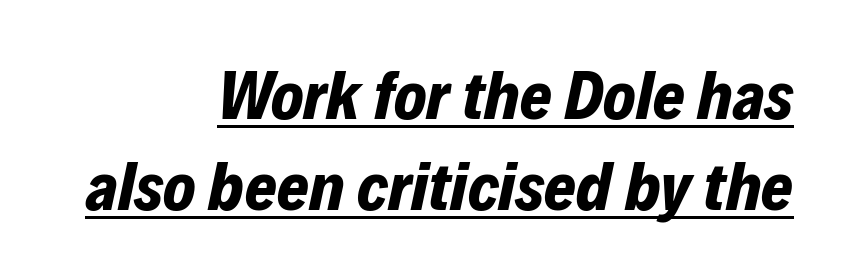
The image shows 68 px bold type, italic (leaning right); set right-aligned, normal line spacing (1.34x), normal letter spacing, underlined; low stroke contrast and a medium x-height.
